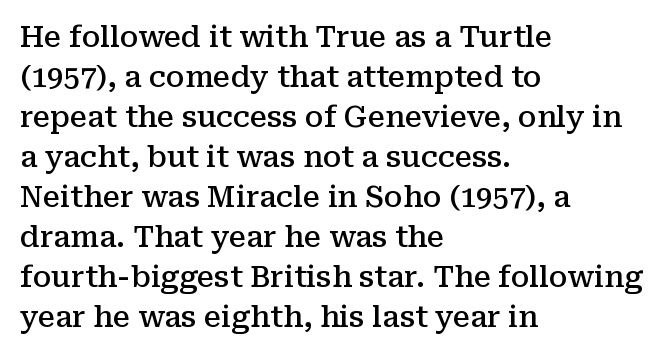
Q: Is the text bold? A: Semi-bold.
Q: Is the text italic (slanted)? A: No, it is upright.
Q: Is the typeface a serif or a sans-serif typeface? A: Serif.
Q: Is the text underlined? A: No.
Q: How is the paragraph aligned? A: Left-aligned.
Q: Is the spacing between letters normal or unusually wide? A: Normal.
Q: Is the spacing between lines tight, normal or loose? A: Normal.
Q: Width (condensed, normal, or wide)? A: Normal.
Q: Stroke contrast? A: Medium.
Q: x-height? A: Medium.
Q: Monospaced? A: No.
